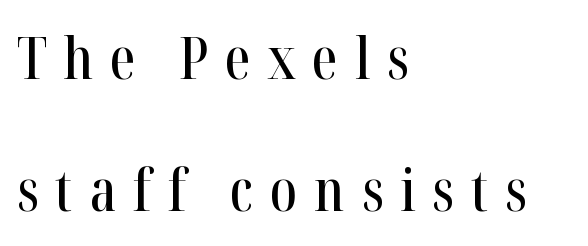
The image shows 58 px condensed serif type, upright; set left-aligned, loose line spacing (2.28x), unusually wide letter spacing (+0.29 em), not underlined; high stroke contrast and a medium x-height.
